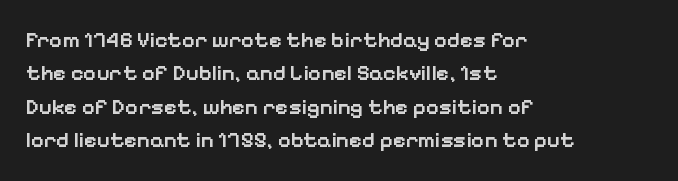
Rows of type keep a routine distance in the vertical direction. Default kerning and tracking; the words read as compact shapes. The font's upright variant was chosen for this text. As a designer I'd log this as weight 600, semibold. The string is rendered with underlining switched off.
